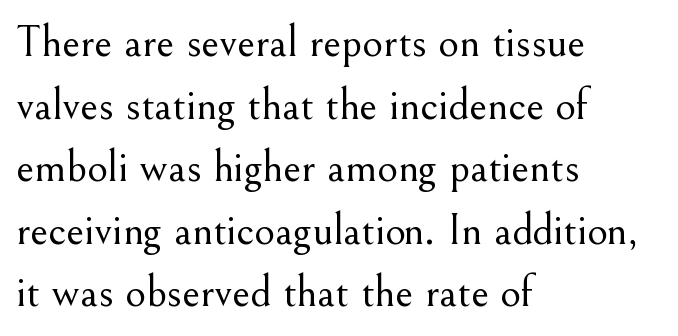
Q: Is the text bold? A: No.
Q: Is the text italic (slanted)? A: No, it is upright.
Q: Is the typeface a serif or a sans-serif typeface? A: Serif.
Q: Is the text underlined? A: No.
Q: How is the paragraph aligned? A: Left-aligned.
Q: Is the spacing between letters normal or unusually wide? A: Normal.
Q: Is the spacing between lines tight, normal or loose? A: Normal.
Q: Width (condensed, normal, or wide)? A: Normal.
Q: Stroke contrast? A: Medium.
Q: x-height? A: Small.
Q: Monospaced? A: No.
